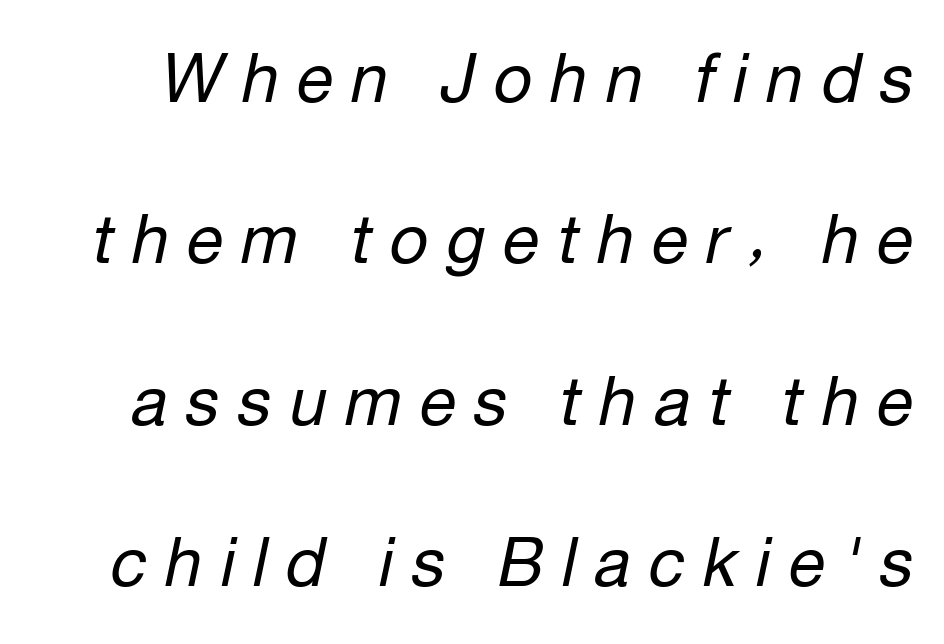
The string is rendered with underlining switched off. Looking at the ascenders, they clearly lean. No extra ink here — the face is not bold. Widely set lines give the paragraph a tall, airy silhouette. Someone cranked the tracking dial way up on this one.
